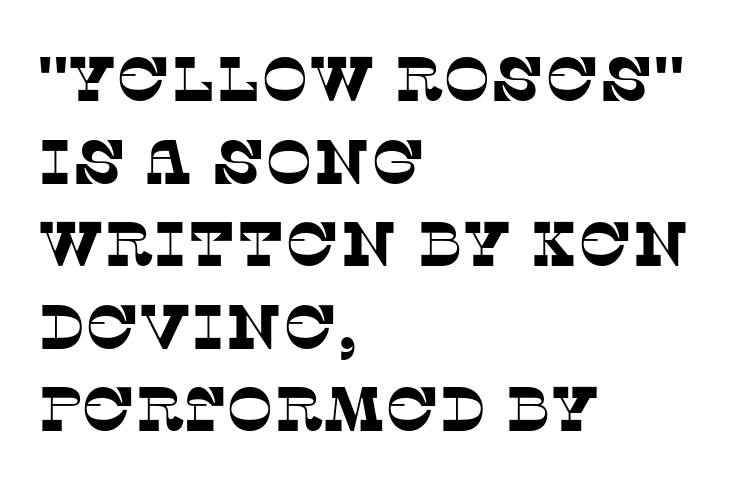
Q: Is the typeface a serif or a sans-serif typeface? A: Serif.
Q: Is the text underlined? A: No.
Q: How is the paragraph aligned? A: Left-aligned.
Q: Is the spacing between letters normal or unusually wide? A: Normal.
Q: Is the spacing between lines tight, normal or loose? A: Normal.
Q: Width (condensed, normal, or wide)? A: Normal.
Q: Stroke contrast? A: Low.
Q: x-height? A: Large.
Q: Monospaced? A: No.
